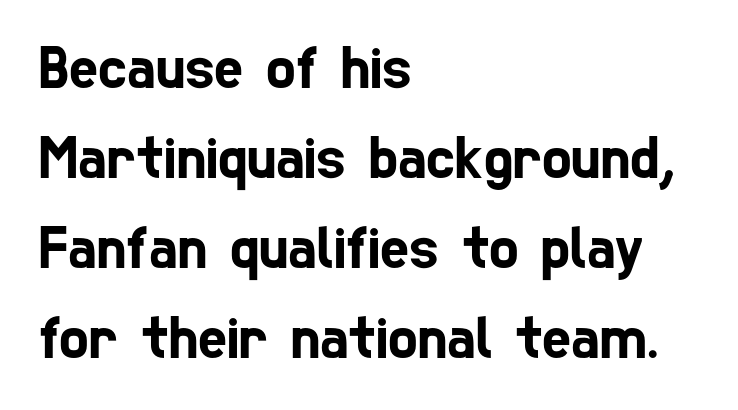
Q: Is the typeface a serif or a sans-serif typeface? A: Sans-serif.
Q: Is the text underlined? A: No.
Q: How is the paragraph aligned? A: Left-aligned.
Q: Is the spacing between letters normal or unusually wide? A: Normal.
Q: Is the spacing between lines tight, normal or loose? A: Normal.
Q: Width (condensed, normal, or wide)? A: Condensed.
Q: Stroke contrast? A: Low.
Q: x-height? A: Medium.
Q: Monospaced? A: No.
